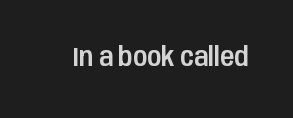
The image shows 26 px text type, upright; set normal letter spacing, not underlined.
